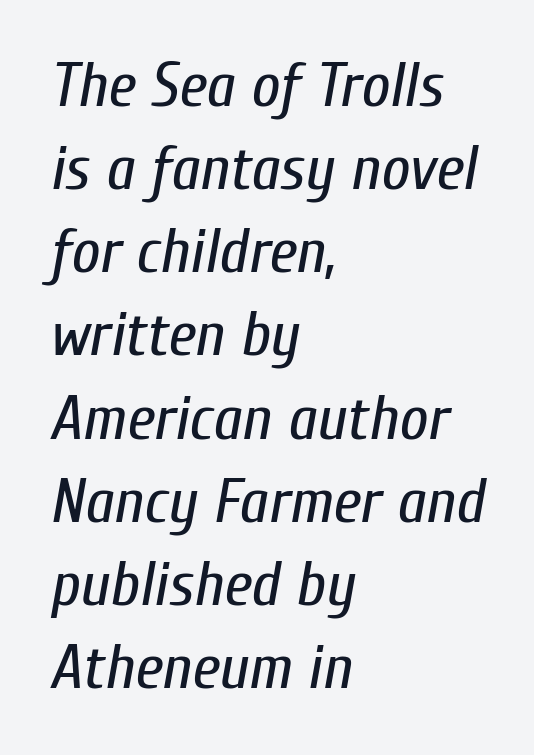
The image shows 63 px regular-weight, condensed type, italic (leaning right); set left-aligned, normal line spacing (1.32x), normal letter spacing, not underlined; low stroke contrast and a medium x-height.
